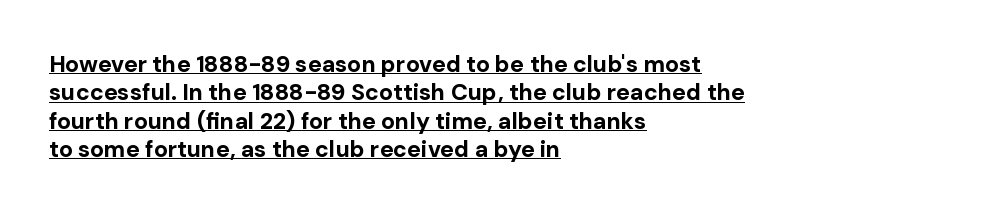
{"italic": "no", "bold": "yes", "underline": "yes", "align": "left", "line_spacing_ratio": 1.23, "letter_spacing": "normal", "letter_spacing_em": 0.0, "glyph_px": 23}
